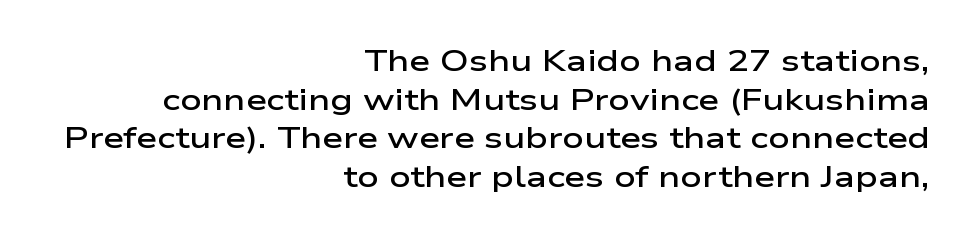
Q: Is the text bold? A: Semi-bold.
Q: Is the text italic (slanted)? A: No, it is upright.
Q: Is the typeface a serif or a sans-serif typeface? A: Sans-serif.
Q: Is the text underlined? A: No.
Q: How is the paragraph aligned? A: Right-aligned.
Q: Is the spacing between letters normal or unusually wide? A: Normal.
Q: Is the spacing between lines tight, normal or loose? A: Normal.
Q: Width (condensed, normal, or wide)? A: Wide.
Q: Stroke contrast? A: Low.
Q: x-height? A: Medium.
Q: Monospaced? A: No.
